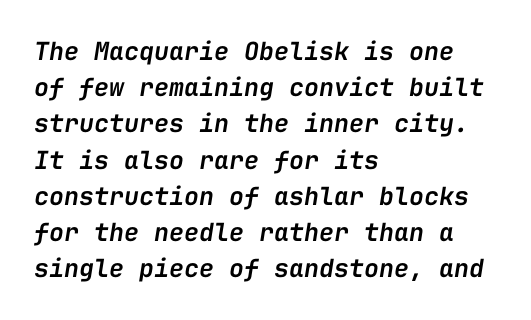
The image shows 25 px text type, italic (leaning right); set left-aligned, normal line spacing (1.45x), normal letter spacing, not underlined.
